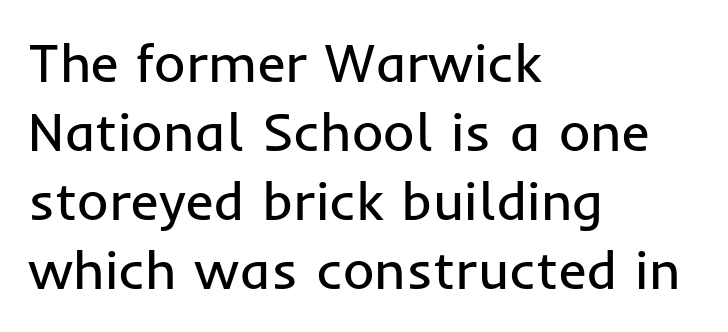
{"serif": "no", "italic": "no", "bold": "no", "weight": "regular", "width": "normal", "stroke_contrast": "low", "x_height": "medium", "monospaced": "no", "underline": "no", "align": "left", "line_spacing": "normal", "line_spacing_ratio": 1.28, "letter_spacing": "normal", "letter_spacing_em": 0.0, "glyph_px": 54}
